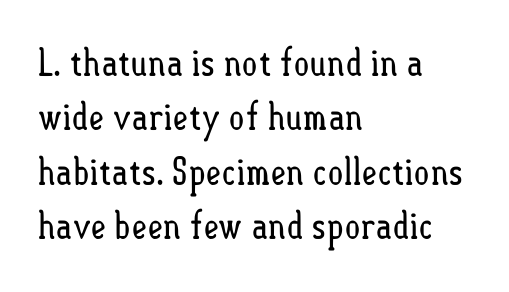
Q: Is the text bold? A: No.
Q: Is the text italic (slanted)? A: No, it is upright.
Q: Is the text underlined? A: No.
Q: How is the paragraph aligned? A: Left-aligned.
Q: Is the spacing between letters normal or unusually wide? A: Normal.
Q: Is the spacing between lines tight, normal or loose? A: Normal.
Q: Width (condensed, normal, or wide)? A: Condensed.
Q: Stroke contrast? A: Low.
Q: x-height? A: Small.
Q: Monospaced? A: No.
